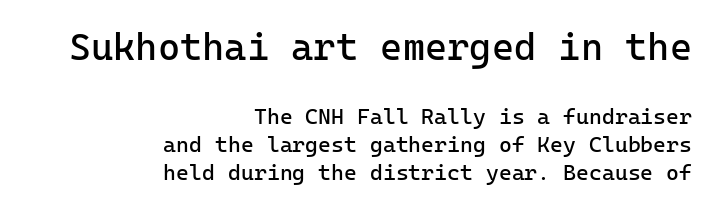
These lines are composed in type without serifs. Does extra space separate the letters? No, they use regular spacing. How would I describe the line gaps? Plain and ordinary. This layout puts the oversized block above and the modest block below. When letters stand straight like this, we call the style roman or upright. The cut favours lightness, reaching ordinary text weight at its darkest.
